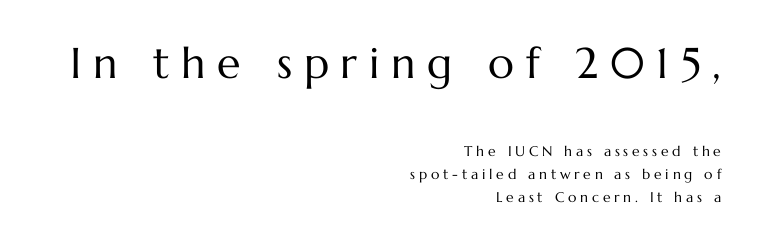
{"italic": "no", "bold": "no", "weight": "regular", "width": "normal", "stroke_contrast": "medium", "x_height": "medium", "monospaced": "no", "underline": "no", "align": "right", "line_spacing": "normal", "line_spacing_ratio": 1.66, "letter_spacing": "wide", "letter_spacing_em": 0.27, "larger_block": "first", "size_ratio": 3.07, "glyph_px": 43}
